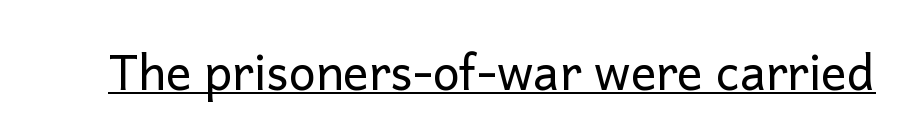
The image shows 48 px regular-weight sans-serif type, upright; set normal letter spacing, underlined; low stroke contrast and a medium x-height.
